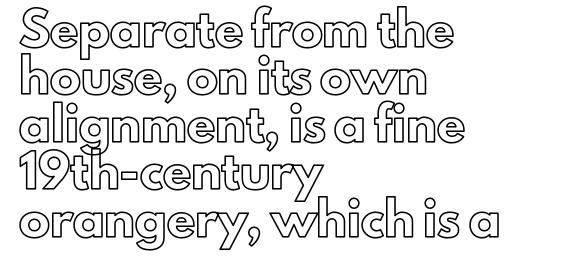
Q: Is the text italic (slanted)? A: No, it is upright.
Q: Is the text underlined? A: No.
Q: How is the paragraph aligned? A: Left-aligned.
Q: Is the spacing between letters normal or unusually wide? A: Normal.
Q: Is the spacing between lines tight, normal or loose? A: Normal.
Q: Width (condensed, normal, or wide)? A: Normal.
Q: x-height? A: Small.
Q: Monospaced? A: No.
